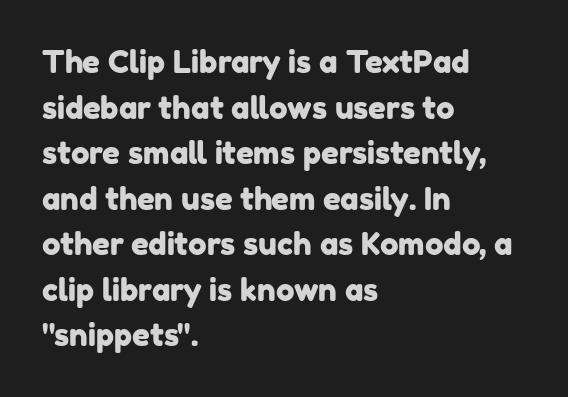
{"serif": "no", "width": "normal", "stroke_contrast": "low", "x_height": "medium", "monospaced": "no", "underline": "no", "align": "left", "line_spacing": "normal", "line_spacing_ratio": 1.47, "letter_spacing": "normal", "letter_spacing_em": 0.0, "glyph_px": 31}
